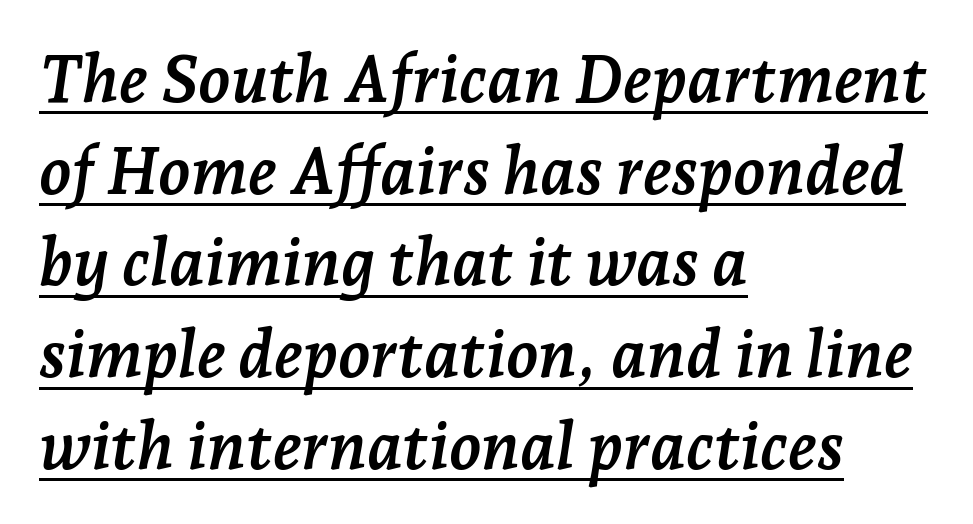
Q: Is the text bold? A: Yes.
Q: Is the text italic (slanted)? A: Yes, it leans right by about 7 degrees.
Q: Is the typeface a serif or a sans-serif typeface? A: Serif.
Q: Is the text underlined? A: Yes.
Q: How is the paragraph aligned? A: Left-aligned.
Q: Is the spacing between letters normal or unusually wide? A: Normal.
Q: Is the spacing between lines tight, normal or loose? A: Normal.
Q: Width (condensed, normal, or wide)? A: Normal.
Q: Stroke contrast? A: Low.
Q: x-height? A: Medium.
Q: Monospaced? A: No.
